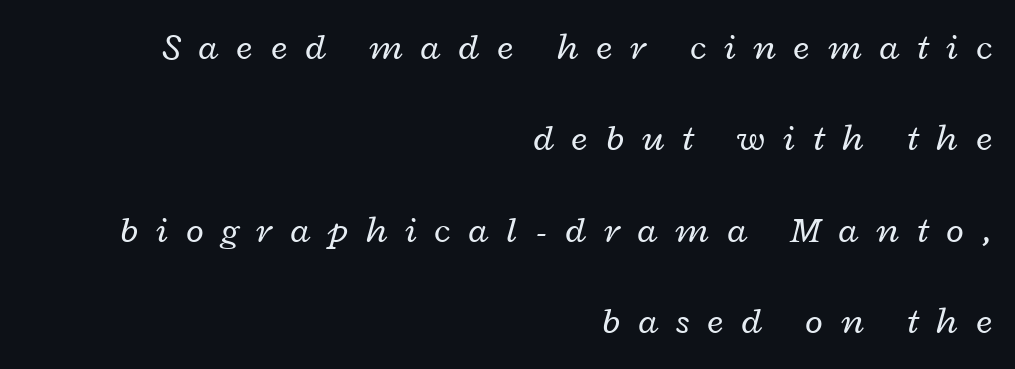
Nothing heavy about these letters — not bold at all. Letter spacing: wide. Is this a fixed-width face? No — the glyphs have proportional, varying widths. These lines stack with their right ends in a neat column. The space between consecutive lines is lavish. Designer's note — italics engaged.
